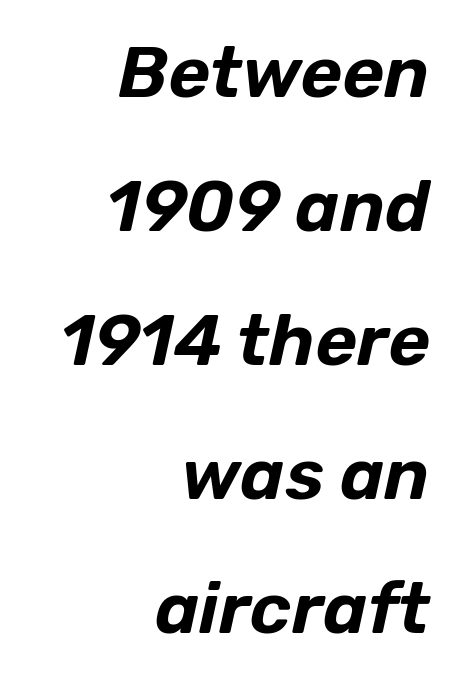
Q: Is the text italic (slanted)? A: Yes, it leans right by about 12 degrees.
Q: Is the text underlined? A: No.
Q: How is the paragraph aligned? A: Right-aligned.
Q: Is the spacing between letters normal or unusually wide? A: Normal.
Q: Width (condensed, normal, or wide)? A: Normal.
Q: Stroke contrast? A: Low.
Q: x-height? A: Medium.
Q: Monospaced? A: No.
